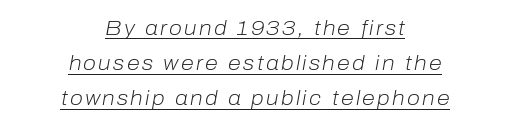
The image shows 21 px text type, italic (leaning right); set centered, normal line spacing (1.67x), underlined.
